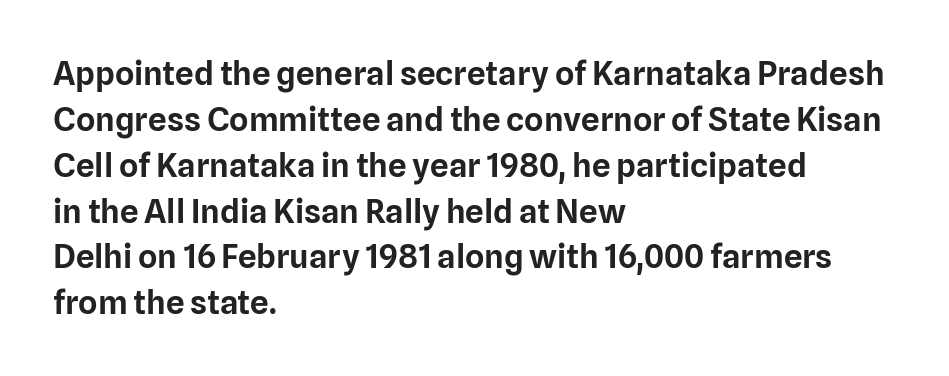
The image shows 33 px sans-serif type, upright; set left-aligned, normal line spacing (1.39x), normal letter spacing, not underlined; low stroke contrast and a medium x-height.
